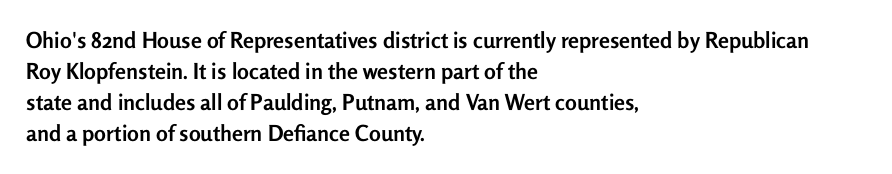
Q: Is the text bold? A: Yes.
Q: Is the text italic (slanted)? A: No, it is upright.
Q: Is the text underlined? A: No.
Q: How is the paragraph aligned? A: Left-aligned.
Q: Is the spacing between letters normal or unusually wide? A: Normal.
Q: Is the spacing between lines tight, normal or loose? A: Normal.
